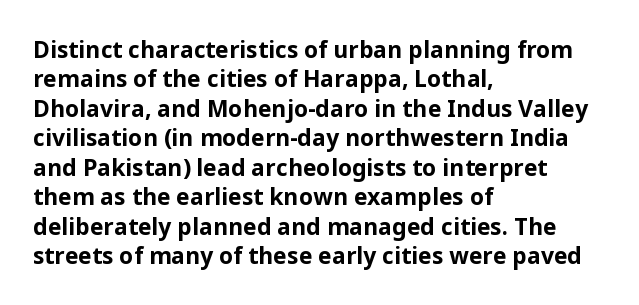
In terms of posture, this sample is upright. Whoever set this chose a conventional vertical rhythm. The space directly below the letters is spotless. A typesetter would call this zero additional tracking.
